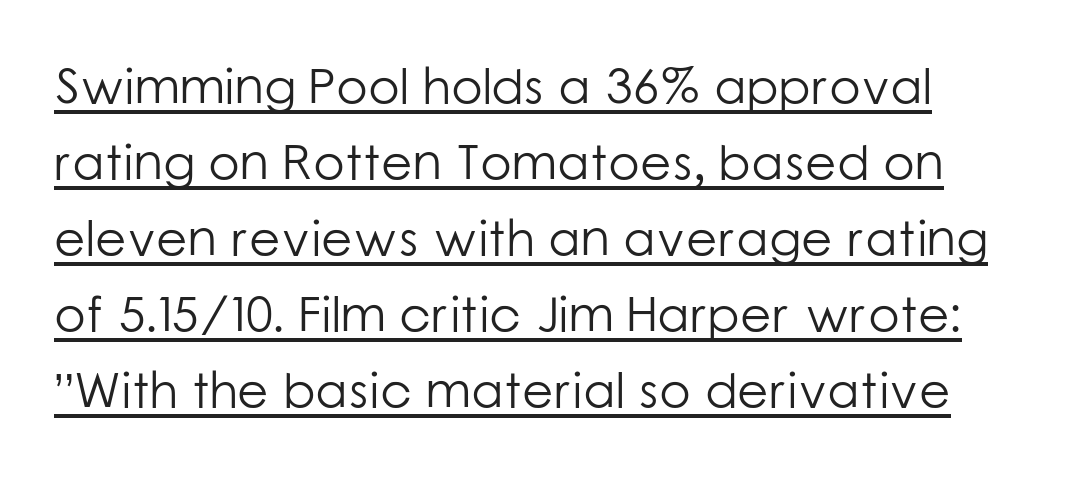
The image shows 51 px light sans-serif type, upright; set normal line spacing (1.49x), normal letter spacing, underlined; low stroke contrast and a medium x-height.
